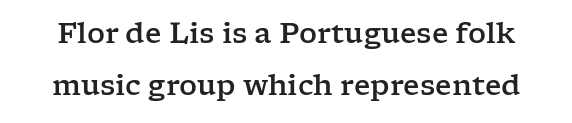
{"serif": "yes", "italic": "no", "width": "wide", "stroke_contrast": "low", "x_height": "medium", "monospaced": "no", "underline": "no", "line_spacing_ratio": 1.84, "letter_spacing": "normal", "letter_spacing_em": 0.0, "glyph_px": 28}
